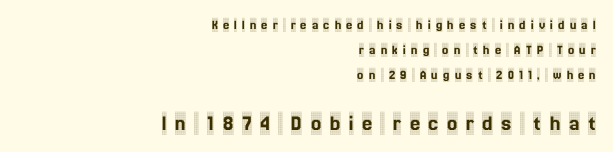
The paragraph has a hard right edge and a soft left edge. The axis of the letterforms is exactly vertical. Only glyphs here, with clear space below each row. Look at the glyph heights: the lower group is clearly the bigger setting.
